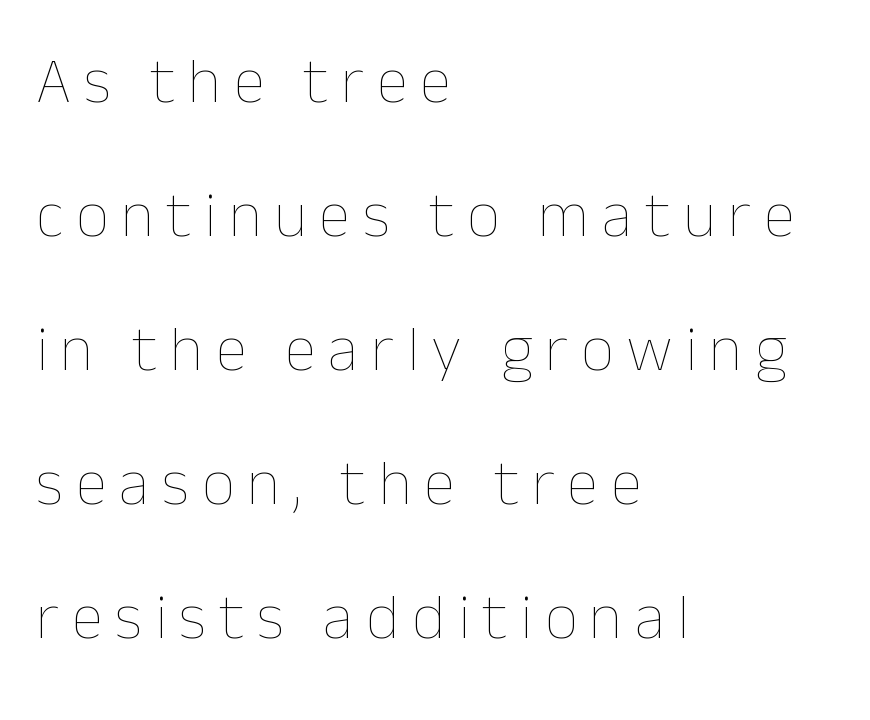
The image shows 65 px thin type, upright; set left-aligned, loose line spacing (2.06x), not underlined; low stroke contrast and a medium x-height.
